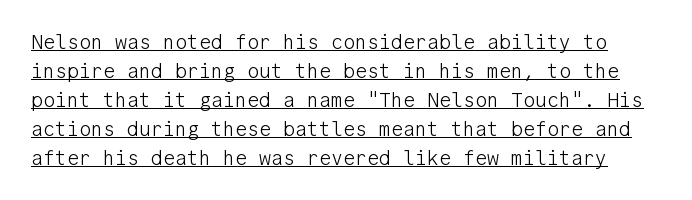
{"italic": "no", "bold": "no", "underline": "yes", "line_spacing": "normal", "line_spacing_ratio": 1.45, "letter_spacing": "normal", "letter_spacing_em": 0.0, "glyph_px": 20}
